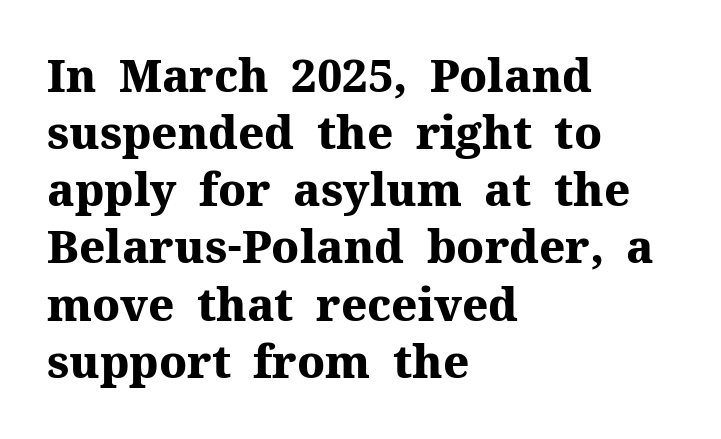
{"serif": "yes", "italic": "no", "bold": "yes", "weight": "heavy", "width": "normal", "stroke_contrast": "medium", "x_height": "medium", "monospaced": "no", "underline": "no", "align": "left", "line_spacing": "normal", "line_spacing_ratio": 1.27, "letter_spacing": "normal", "letter_spacing_em": 0.0, "glyph_px": 45}
